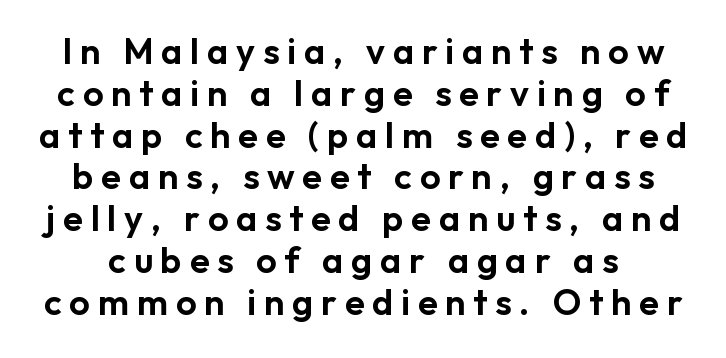
Q: Is the text italic (slanted)? A: No, it is upright.
Q: Is the typeface a serif or a sans-serif typeface? A: Sans-serif.
Q: Is the text underlined? A: No.
Q: Is the spacing between letters normal or unusually wide? A: Unusually wide.
Q: Width (condensed, normal, or wide)? A: Normal.
Q: Stroke contrast? A: Low.
Q: x-height? A: Medium.
Q: Monospaced? A: No.
